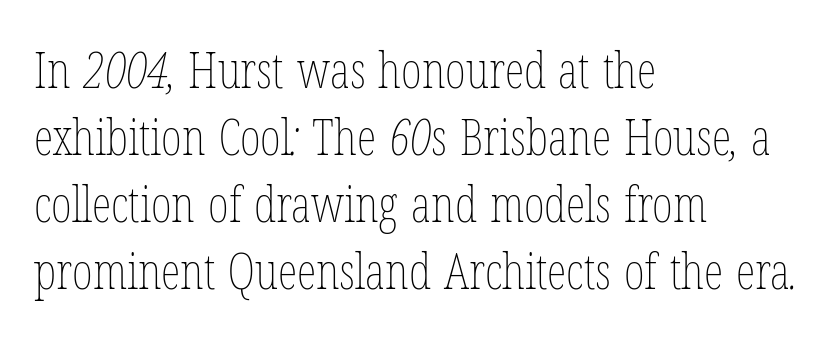
{"bold": "no", "weight": "thin", "width": "condensed", "stroke_contrast": "low", "x_height": "medium", "monospaced": "no", "underline": "no", "align": "left", "line_spacing": "normal", "line_spacing_ratio": 1.34, "letter_spacing": "normal", "letter_spacing_em": 0.0, "glyph_px": 50}
